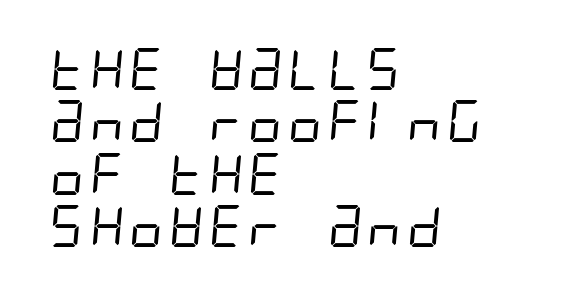
Q: Is the text bold? A: No.
Q: Is the typeface a serif or a sans-serif typeface? A: Sans-serif.
Q: Is the text underlined? A: No.
Q: How is the paragraph aligned? A: Left-aligned.
Q: Is the spacing between letters normal or unusually wide? A: Normal.
Q: Is the spacing between lines tight, normal or loose? A: Normal.
Q: Width (condensed, normal, or wide)? A: Condensed.
Q: Stroke contrast? A: Low.
Q: x-height? A: Large.
